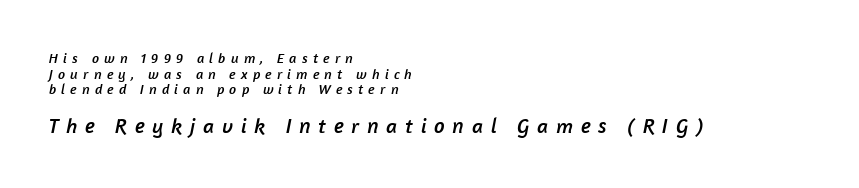
{"underline": "no", "align": "left", "line_spacing": "tight", "line_spacing_ratio": 1.11, "letter_spacing": "wide", "letter_spacing_em": 0.37, "larger_block": "second", "size_ratio": 1.5, "glyph_px": 21}
